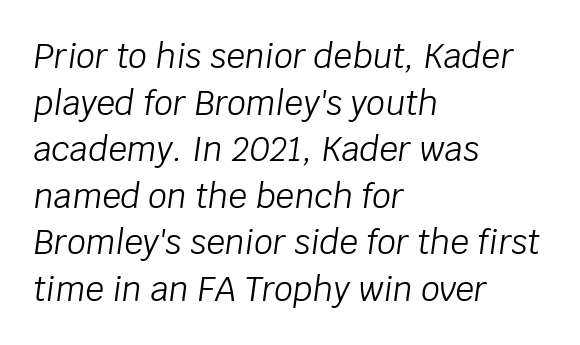
{"italic": "yes", "lean": "right", "slant_degrees": 8, "bold": "no", "weight": "light", "width": "normal", "stroke_contrast": "low", "x_height": "large", "monospaced": "no", "underline": "no", "align": "left", "line_spacing": "normal", "line_spacing_ratio": 1.41, "letter_spacing": "normal", "letter_spacing_em": 0.0, "glyph_px": 33}
